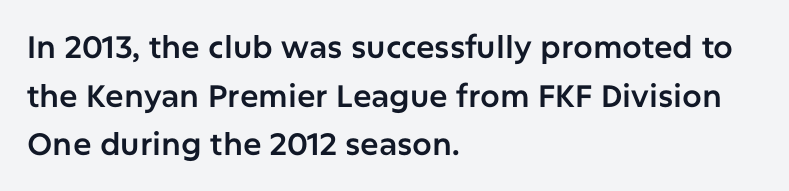
Q: Is the text italic (slanted)? A: No, it is upright.
Q: Is the typeface a serif or a sans-serif typeface? A: Sans-serif.
Q: Is the text underlined? A: No.
Q: How is the paragraph aligned? A: Left-aligned.
Q: Is the spacing between letters normal or unusually wide? A: Normal.
Q: Is the spacing between lines tight, normal or loose? A: Normal.
Q: Width (condensed, normal, or wide)? A: Normal.
Q: Stroke contrast? A: Low.
Q: x-height? A: Medium.
Q: Monospaced? A: No.
